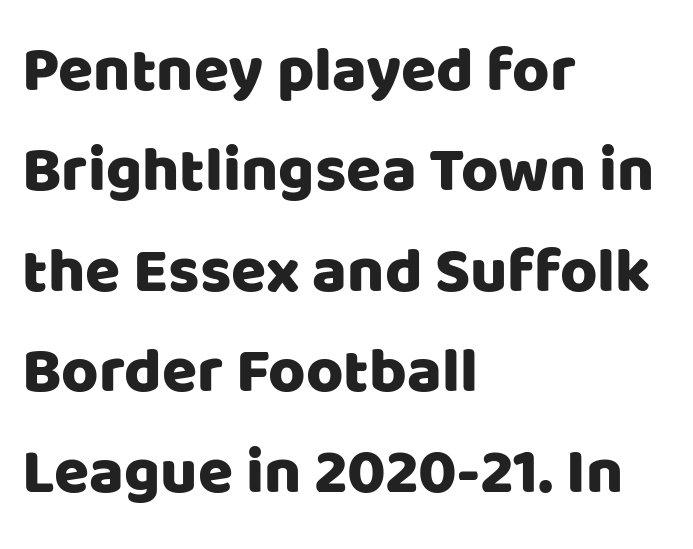
{"serif": "no", "italic": "no", "width": "normal", "stroke_contrast": "low", "x_height": "large", "monospaced": "no", "underline": "no", "align": "left", "line_spacing": "normal", "line_spacing_ratio": 1.57, "letter_spacing": "normal", "letter_spacing_em": 0.0, "glyph_px": 64}
